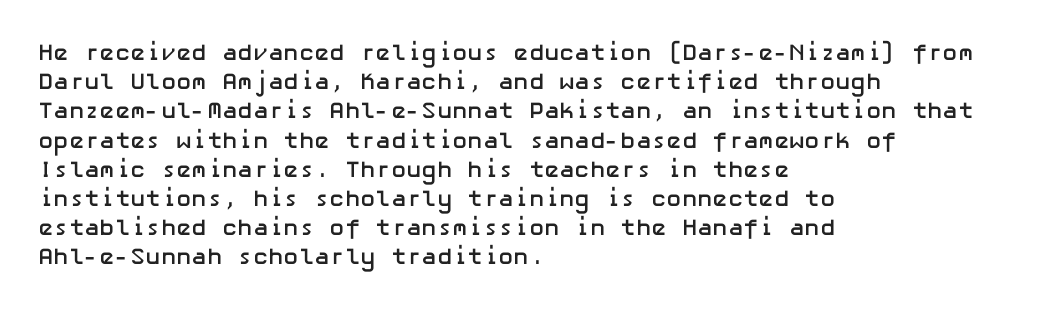
{"italic": "no", "bold": "yes", "underline": "no", "align": "left", "line_spacing": "normal", "line_spacing_ratio": 1.27, "letter_spacing": "normal", "letter_spacing_em": 0.0, "glyph_px": 23}
